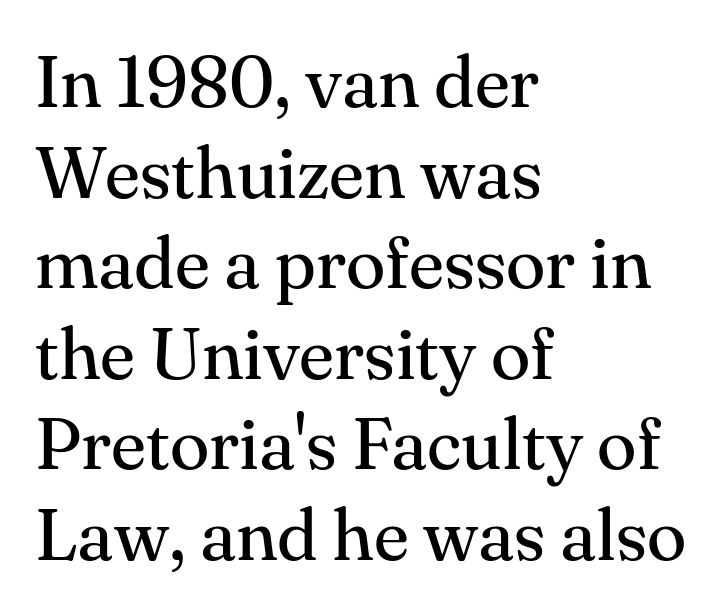
{"serif": "yes", "italic": "no", "bold": "no", "weight": "regular", "width": "normal", "stroke_contrast": "medium", "x_height": "small", "monospaced": "no", "underline": "no", "align": "left", "line_spacing_ratio": 1.24, "letter_spacing": "normal", "letter_spacing_em": 0.0, "glyph_px": 73}
